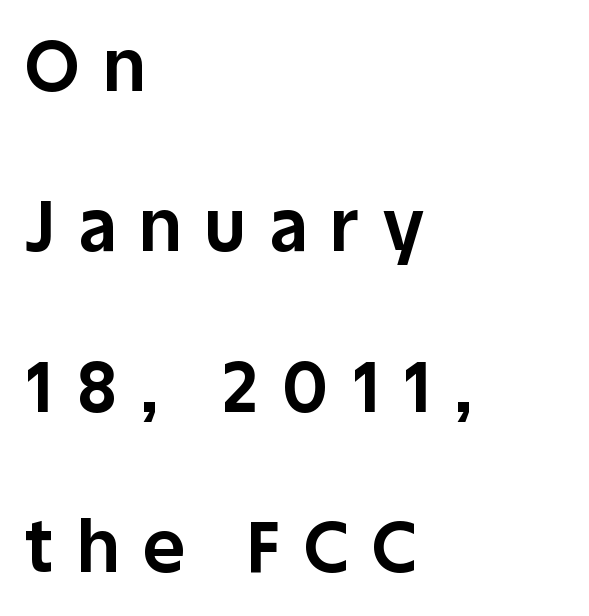
{"serif": "no", "italic": "no", "bold": "yes", "weight": "bold", "width": "normal", "stroke_contrast": "low", "x_height": "large", "monospaced": "no", "underline": "no", "align": "left", "line_spacing": "loose", "line_spacing_ratio": 2.26, "letter_spacing": "wide", "letter_spacing_em": 0.34, "glyph_px": 71}
